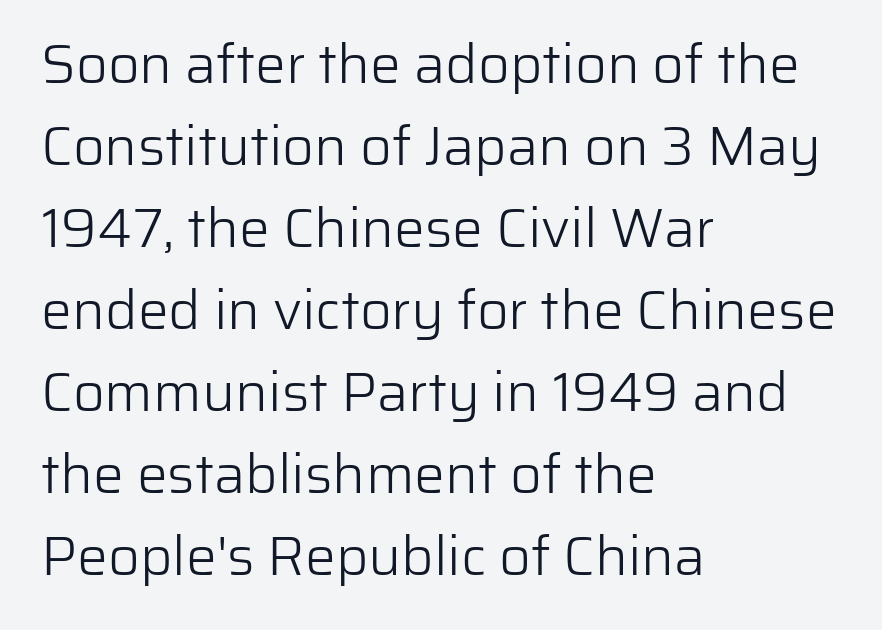
Type style note: lacks serifs. Standard letterfit; no display-style spreading of the glyphs. The space between consecutive lines is moderate. The passage shown is typed in a proportional face where columns would drift. The ragged edge is on the right, which tells us the setting is flush left.
